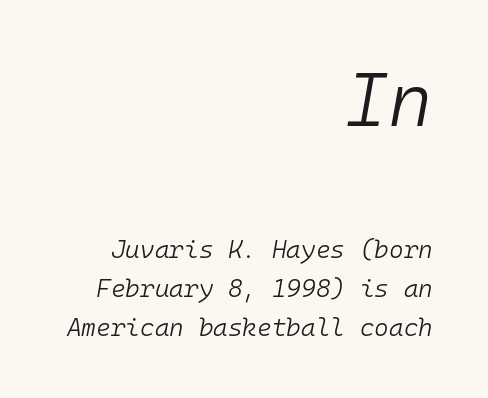
Standard letterfit; no display-style spreading of the glyphs. Each row of text sits above clean, open space. The lines in this sample share a right terminus and differ only in where they begin. Does the bottom block carry the larger type? No, the top block does.
